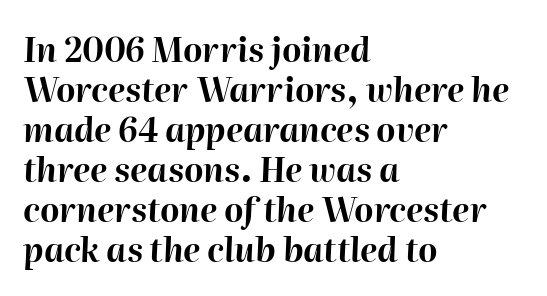
Is this a fixed-width face? No — the glyphs have proportional, varying widths. Is the type slanted? Yes — the strokes lean at a clear angle. The passage is arranged the way most books set body copy — flush left. I'd describe the lettering as bold — thick and assertive.
